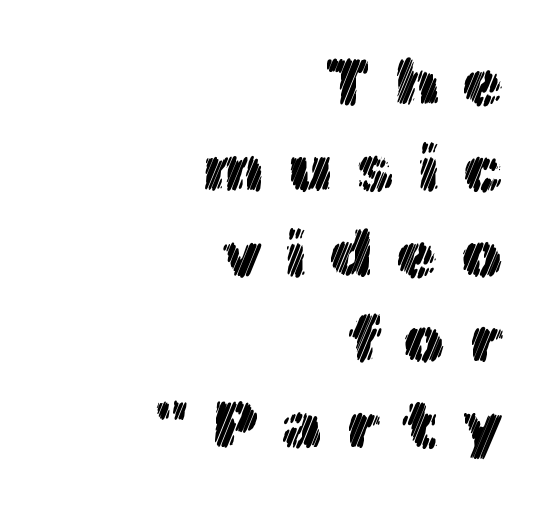
The image shows 66 px text type, upright; set right-aligned, normal line spacing (1.3x), unusually wide letter spacing (+0.35 em), not underlined; a medium x-height.
